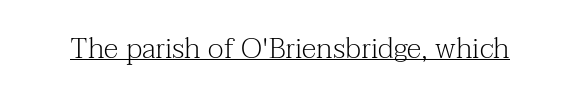
Q: Is the text bold? A: No.
Q: Is the text italic (slanted)? A: No, it is upright.
Q: Is the typeface a serif or a sans-serif typeface? A: Serif.
Q: Is the text underlined? A: Yes.
Q: Is the spacing between letters normal or unusually wide? A: Normal.
Q: Width (condensed, normal, or wide)? A: Normal.
Q: Stroke contrast? A: Medium.
Q: x-height? A: Medium.
Q: Monospaced? A: No.
